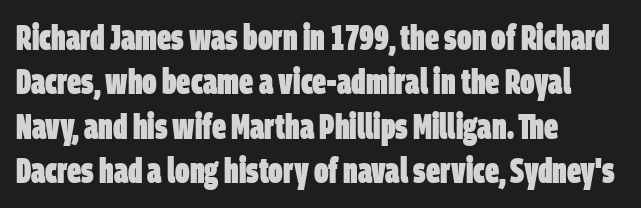
{"serif": "no", "bold": "yes", "weight": "heavy", "width": "condensed", "stroke_contrast": "low", "x_height": "large", "monospaced": "no", "underline": "no", "align": "left", "line_spacing": "normal", "line_spacing_ratio": 1.27, "letter_spacing": "normal", "letter_spacing_em": 0.0, "glyph_px": 35}
